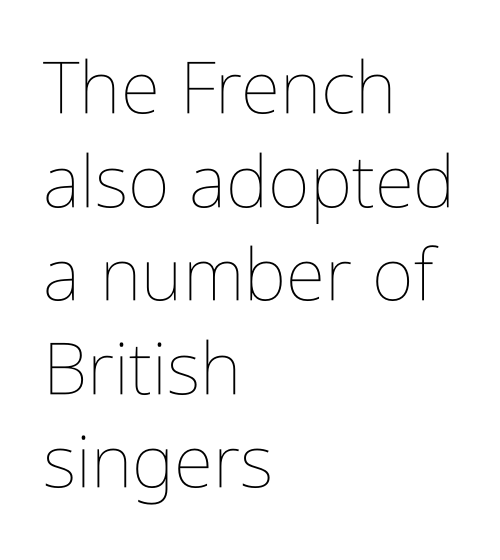
Stroke mass is kept to a normal reading level or below. What's the leading like? Ordinary, nothing unusual. Standard letterfit; no display-style spreading of the glyphs. Honestly, there is no underline to notice here at all. Ordinary non-slanted type is in use. This rendering uses left alignment, leaving the right contour irregular.
